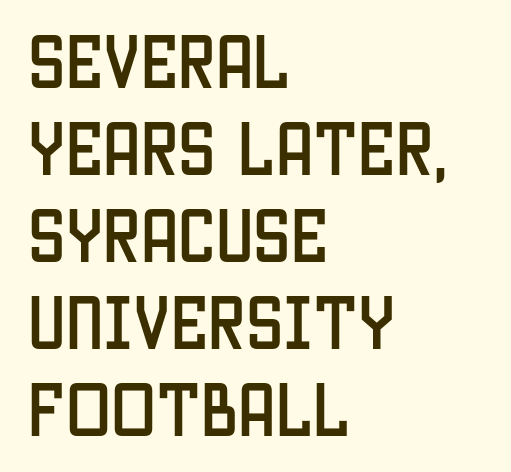
{"serif": "no", "italic": "no", "width": "condensed", "stroke_contrast": "low", "x_height": "large", "monospaced": "no", "underline": "no", "align": "left", "line_spacing": "normal", "line_spacing_ratio": 1.45, "letter_spacing": "normal", "letter_spacing_em": 0.0, "glyph_px": 60}
